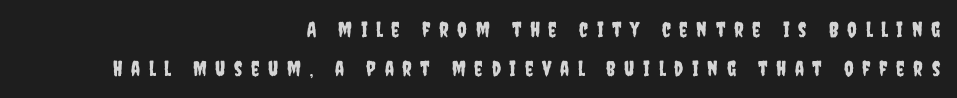
Q: Is the text italic (slanted)? A: No, it is upright.
Q: Is the text underlined? A: No.
Q: How is the paragraph aligned? A: Right-aligned.
Q: Is the spacing between letters normal or unusually wide? A: Unusually wide.
